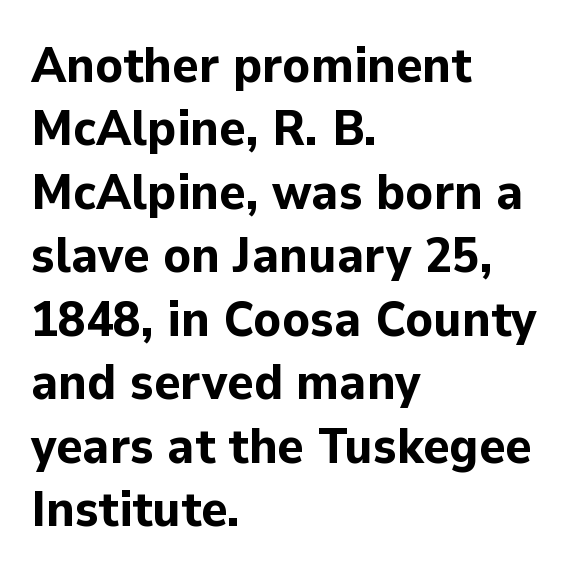
The image shows 50 px bold sans-serif type, upright; set left-aligned, normal line spacing (1.27x), normal letter spacing, not underlined; low stroke contrast and a medium x-height.
